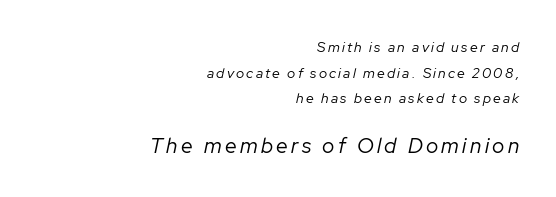
The image shows 21 px text type, italic (leaning right); set right-aligned, line spacing 1.83x, not underlined; the second (bottom) block is 1.5x larger.
